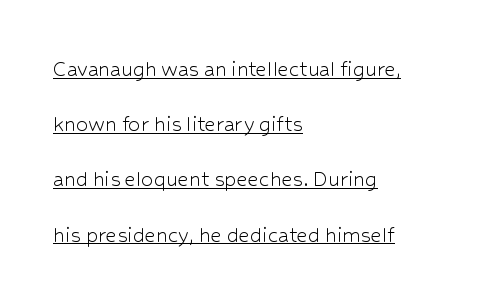
The image shows 24 px text type, upright; set left-aligned, loose line spacing (2.3x), normal letter spacing, underlined.
